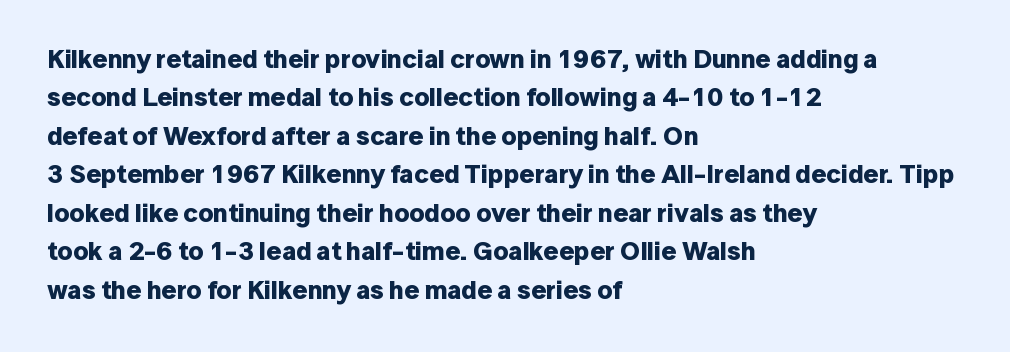
Q: Is the text bold? A: Yes.
Q: Is the text italic (slanted)? A: No, it is upright.
Q: Is the text underlined? A: No.
Q: How is the paragraph aligned? A: Left-aligned.
Q: Is the spacing between letters normal or unusually wide? A: Normal.
Q: Is the spacing between lines tight, normal or loose? A: Normal.
